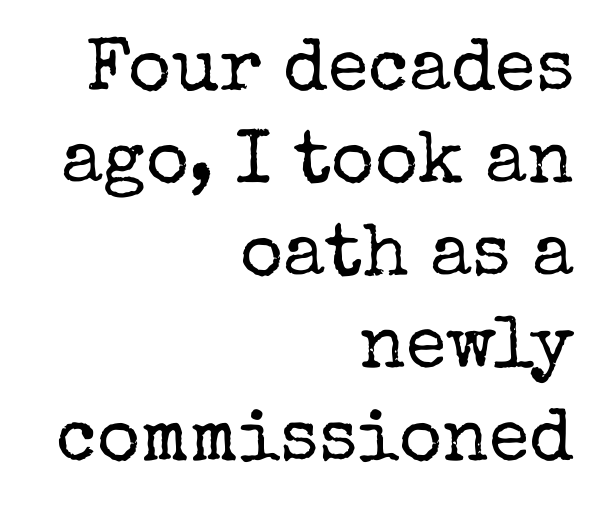
The image shows 74 px regular-weight serif type, upright; set right-aligned, normal line spacing (1.25x), normal letter spacing, not underlined; low stroke contrast and a medium x-height.
